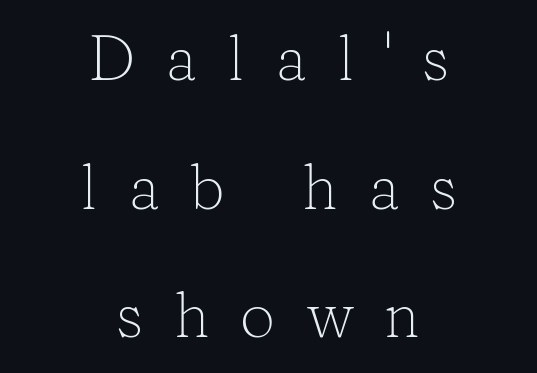
The image shows 63 px light serif type, upright; set centered, loose line spacing (2.04x), unusually wide letter spacing (+0.48 em), not underlined; low stroke contrast and a medium x-height.
